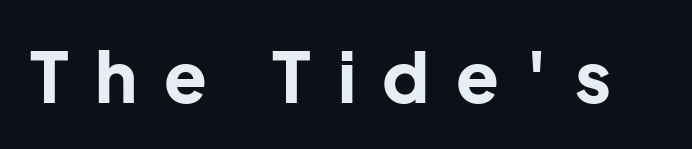
The face used here has the dense, thick strokes of a bold. Tracking here is generous; glyphs stand well apart from one another. Are there feet on the stems? There aren't — it's a sans. The space beneath each line is pristine and unruled.
